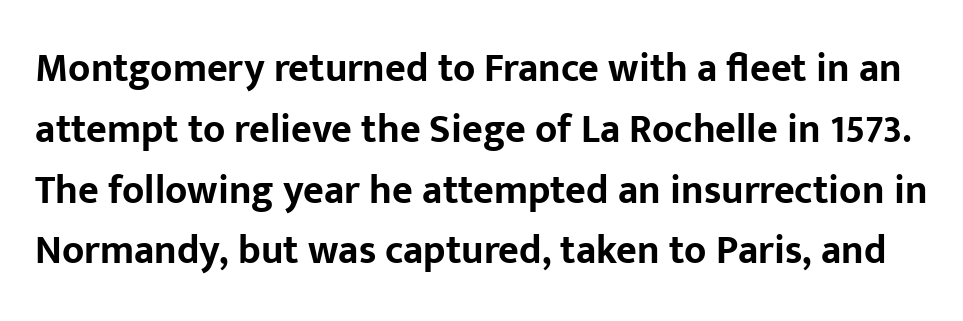
The image shows 40 px bold sans-serif type, upright; set normal line spacing (1.52x), normal letter spacing, not underlined; low stroke contrast and a medium x-height.
